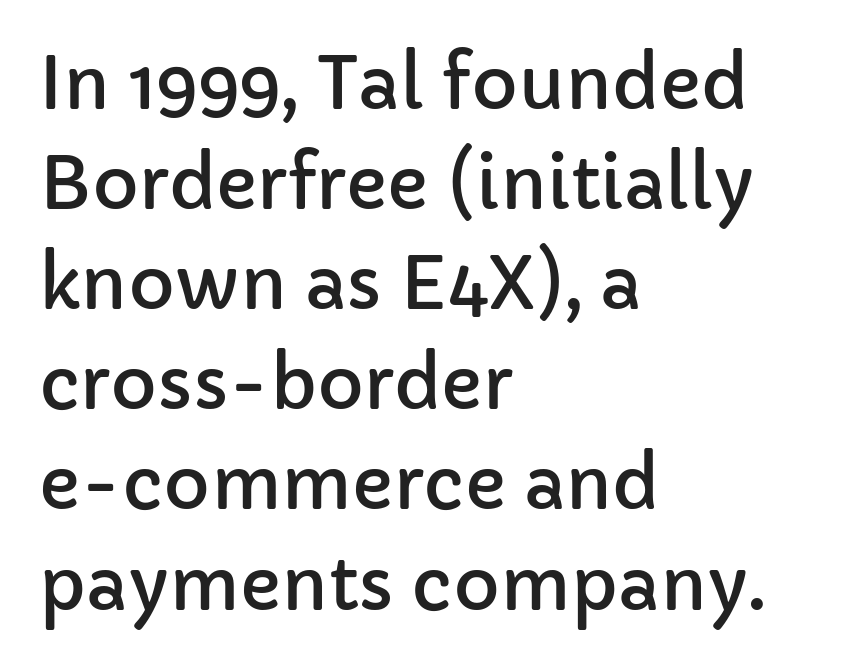
The image shows 71 px sans-serif type, upright; set left-aligned, normal line spacing (1.41x), normal letter spacing, not underlined; low stroke contrast and a medium x-height.
